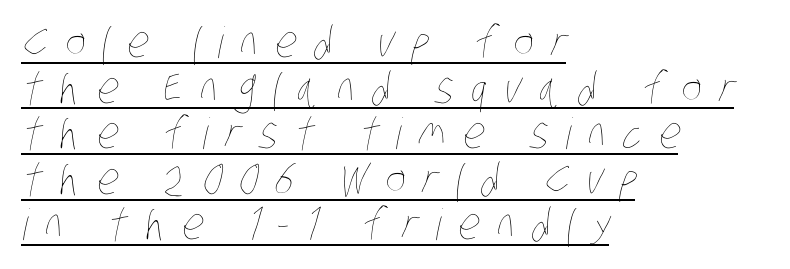
The image shows 43 px thin, condensed type; set left-aligned, tight line spacing (1.06x), unusually wide letter spacing (+0.4 em), underlined; low stroke contrast and a large x-height.
